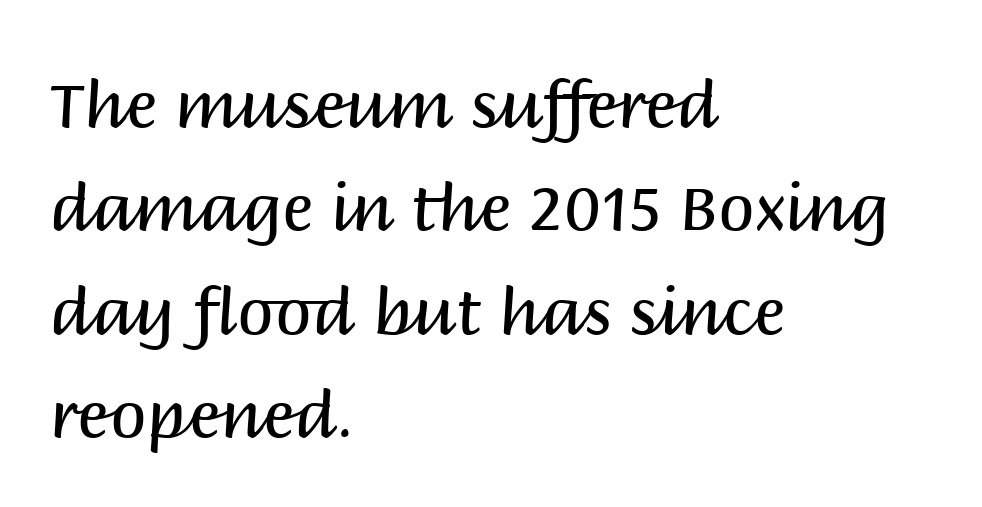
Q: Is the text bold? A: No.
Q: Is the text italic (slanted)? A: Yes.
Q: Is the typeface a serif or a sans-serif typeface? A: Sans-serif.
Q: Is the text underlined? A: No.
Q: How is the paragraph aligned? A: Left-aligned.
Q: Is the spacing between letters normal or unusually wide? A: Normal.
Q: Is the spacing between lines tight, normal or loose? A: Normal.
Q: Width (condensed, normal, or wide)? A: Normal.
Q: Stroke contrast? A: Medium.
Q: x-height? A: Large.
Q: Monospaced? A: No.
